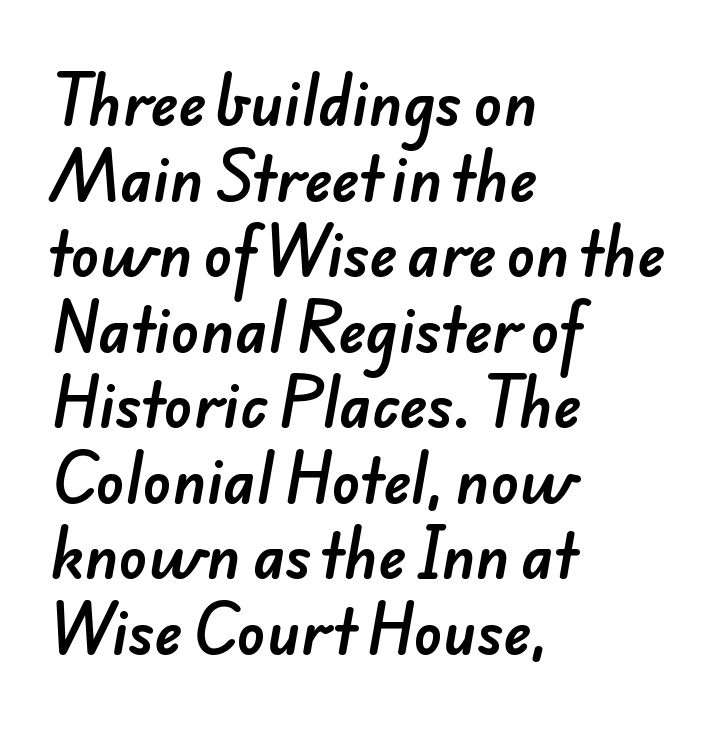
Q: Is the typeface a serif or a sans-serif typeface? A: Sans-serif.
Q: Is the text underlined? A: No.
Q: How is the paragraph aligned? A: Left-aligned.
Q: Is the spacing between letters normal or unusually wide? A: Normal.
Q: Is the spacing between lines tight, normal or loose? A: Normal.
Q: Width (condensed, normal, or wide)? A: Normal.
Q: Stroke contrast? A: Low.
Q: x-height? A: Small.
Q: Monospaced? A: No.
